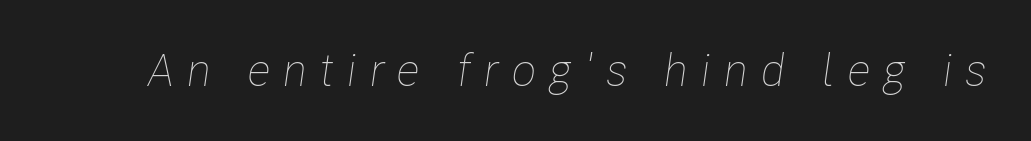
{"italic": "yes", "lean": "right", "slant_degrees": 8, "bold": "no", "weight": "thin", "width": "condensed", "stroke_contrast": "low", "x_height": "medium", "monospaced": "no", "underline": "no", "letter_spacing": "wide", "letter_spacing_em": 0.29, "glyph_px": 45}
